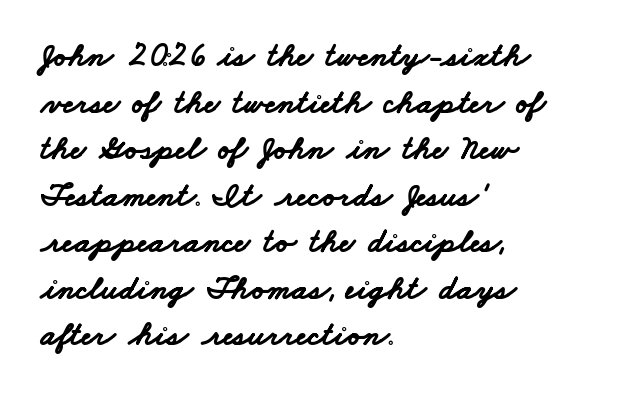
Does the weight exceed regular? Yes, all the way to bold. Each new line begins a customary step beneath the previous one. Horizontal alignment here is leftward, the default for most running prose. This sample uses plain, unmodified letter spacing. Varying glyph widths throughout — classic text-font behaviour. Descender tails drop into unmarked territory.
